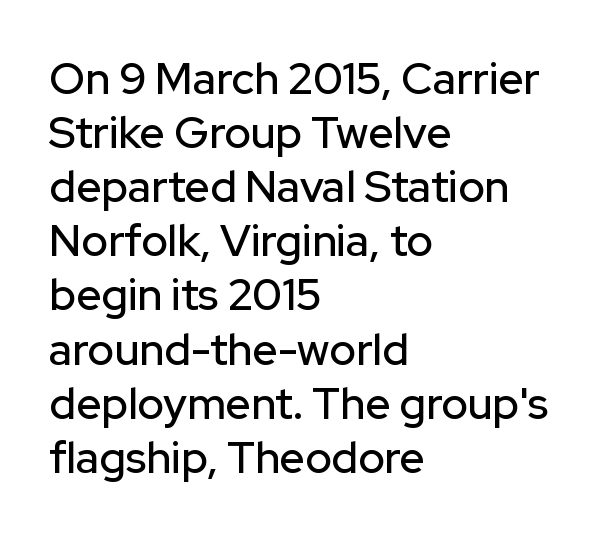
Q: Is the text italic (slanted)? A: No, it is upright.
Q: Is the typeface a serif or a sans-serif typeface? A: Sans-serif.
Q: Is the text underlined? A: No.
Q: How is the paragraph aligned? A: Left-aligned.
Q: Is the spacing between letters normal or unusually wide? A: Normal.
Q: Width (condensed, normal, or wide)? A: Normal.
Q: Stroke contrast? A: Low.
Q: x-height? A: Medium.
Q: Monospaced? A: No.
